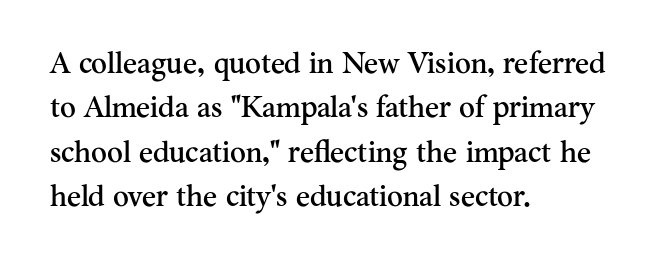
{"serif": "yes", "italic": "no", "width": "normal", "stroke_contrast": "medium", "x_height": "small", "monospaced": "no", "underline": "no", "align": "left", "line_spacing": "normal", "line_spacing_ratio": 1.48, "letter_spacing": "normal", "letter_spacing_em": 0.0, "glyph_px": 30}
